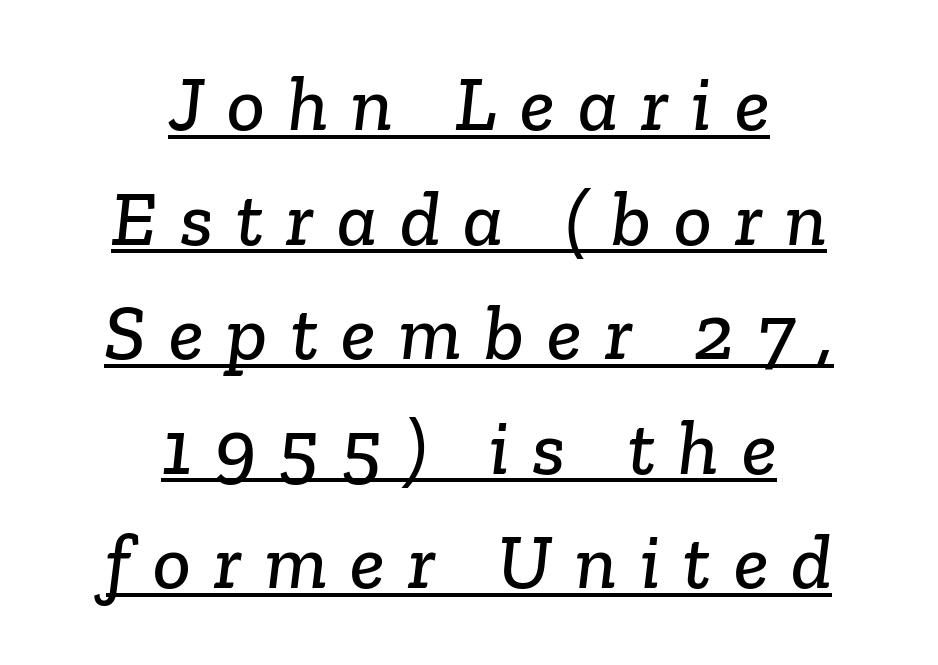
Here the glyphs are tracked loosely, breaking word shapes into spaced letters. Casual observation: everything's sitting right in the middle. Compared with typical paragraphs, the rows here are spaced about the same. Each letter keeps its own natural width here, so spacing adapts to shape.
